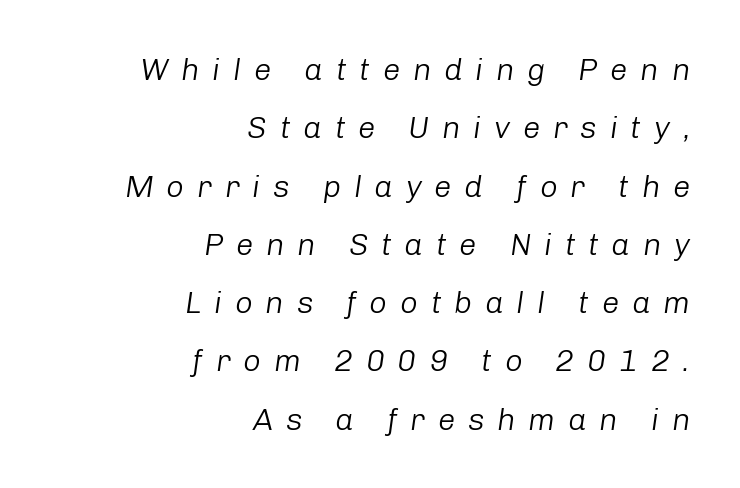
The image shows 31 px light type, italic (leaning right); set right-aligned, line spacing 1.88x, unusually wide letter spacing (+0.41 em), not underlined; low stroke contrast and a medium x-height.
